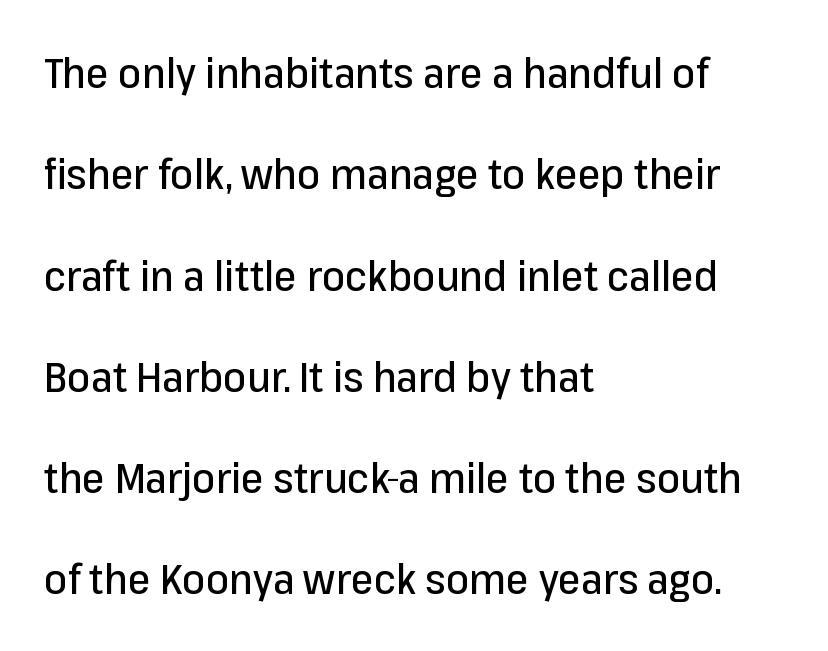
Nobody drew a line under any word here. Notice how the passage keeps a crisp vertical edge on the left only. Is this a sans? Yes — the strokes have no serifs. Upright lettering throughout.
